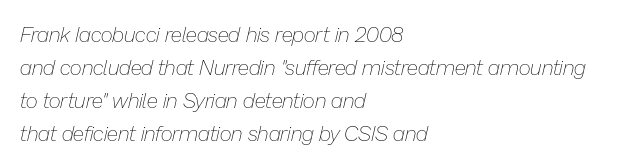
Q: Is the text bold? A: No.
Q: Is the text italic (slanted)? A: Yes, it leans right by about 13 degrees.
Q: Is the text underlined? A: No.
Q: How is the paragraph aligned? A: Left-aligned.
Q: Is the spacing between letters normal or unusually wide? A: Normal.
Q: Is the spacing between lines tight, normal or loose? A: Normal.
